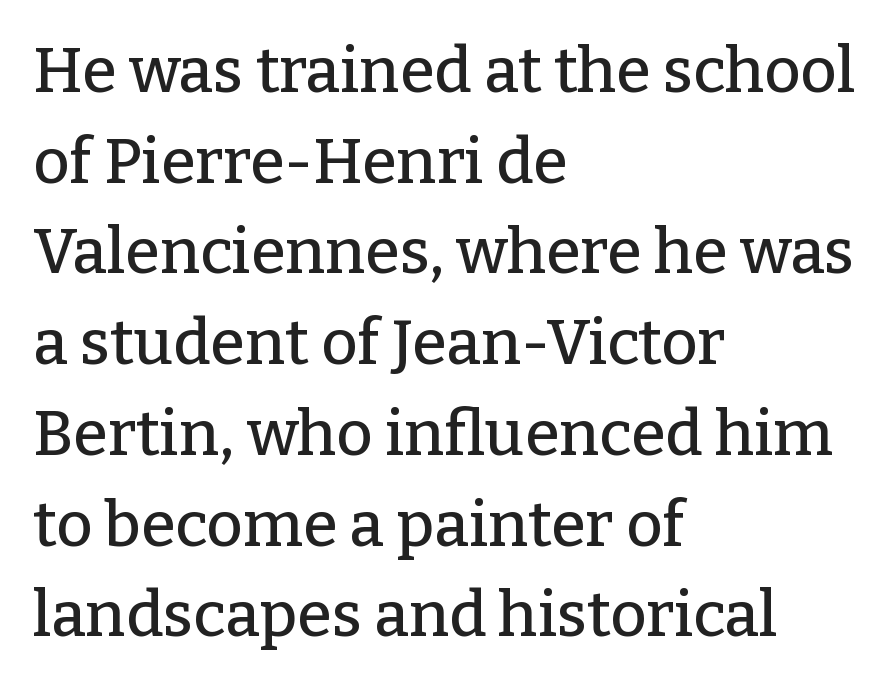
The letters stand upright; this is a roman face. These lines keep a tight, regular rhythm from letter to letter. Beneath every word, the page is bare. What's the leading like? Ordinary, nothing unusual. Compared with a centered layout, this one pins lines to the left instead. You could not count columns in this text — the font is proportionally spaced.
